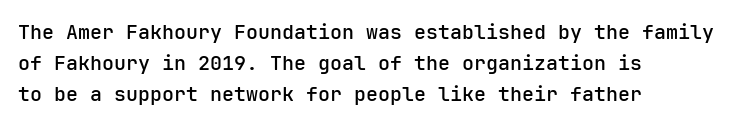
{"italic": "no", "bold": "semi", "underline": "no", "align": "left", "line_spacing": "normal", "line_spacing_ratio": 1.54, "letter_spacing": "normal", "letter_spacing_em": 0.0, "glyph_px": 20}
